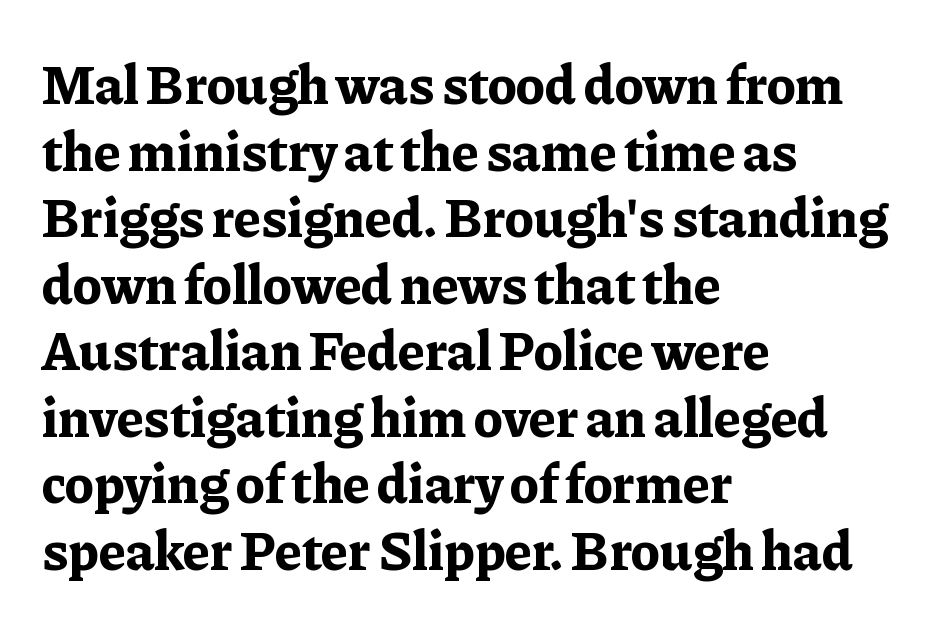
{"serif": "yes", "italic": "no", "bold": "yes", "weight": "bold", "width": "normal", "stroke_contrast": "low", "x_height": "medium", "monospaced": "no", "underline": "no", "align": "left", "line_spacing_ratio": 1.21, "letter_spacing": "normal", "letter_spacing_em": 0.0, "glyph_px": 55}
